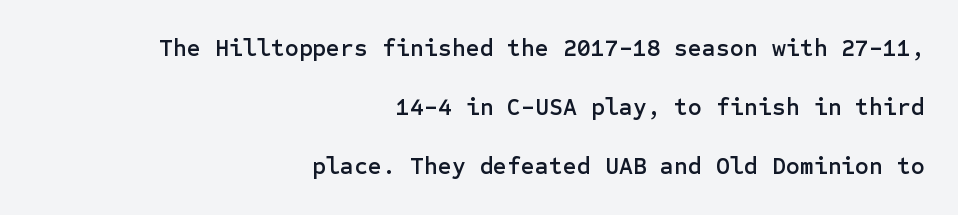
Nobody drew a line under any word here. How would I describe the line gaps? Wide and relaxed. Italic? Not at all — the glyphs are vertical. This rendering uses right alignment, leaving the left contour irregular. Here the glyphs are tracked normally, forming tight word shapes.
